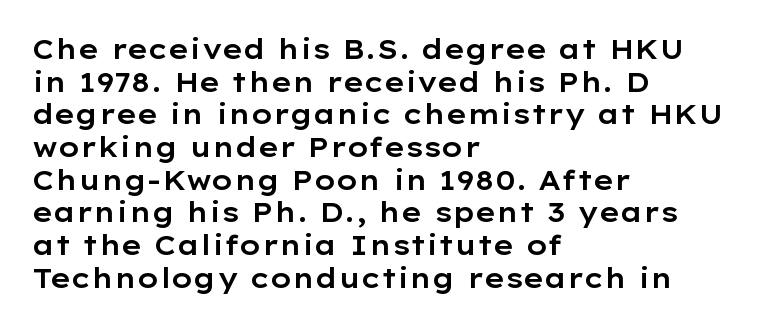
The image shows 27 px text type, upright; set left-aligned, line spacing 1.21x, normal letter spacing, not underlined.
